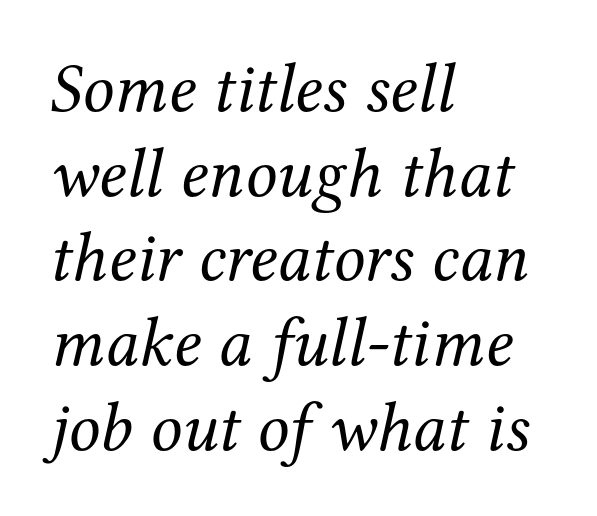
The image shows 70 px regular-weight serif type, italic (leaning right); set left-aligned, line spacing 1.21x, normal letter spacing, not underlined; medium stroke contrast and a medium x-height.
